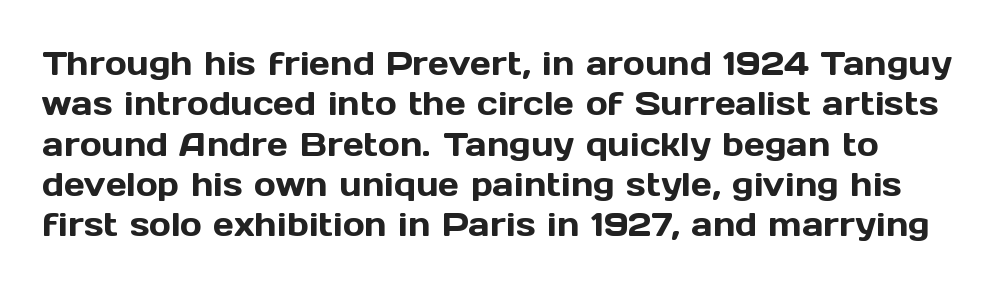
A typesetter would call this proportional, since set widths differ per character. What stands out about the letter spacing? Nothing — it is the standard amount. Observe the absence of serifs on each vertical stroke in this sample. Lines of text with bare space underneath.
